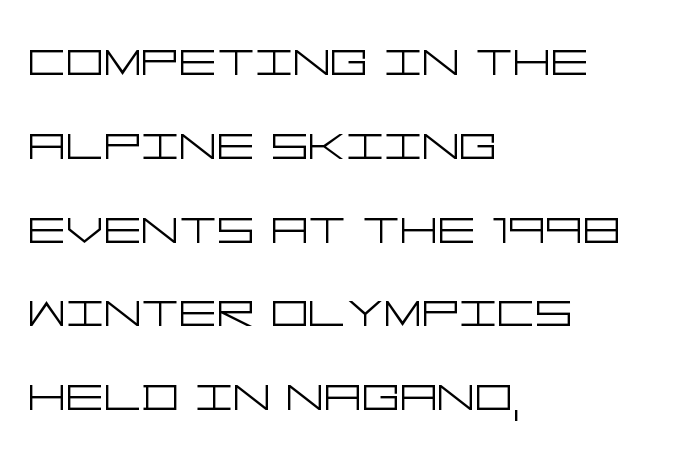
Q: Is the text bold? A: No.
Q: Is the text italic (slanted)? A: No, it is upright.
Q: Is the typeface a serif or a sans-serif typeface? A: Sans-serif.
Q: Is the text underlined? A: No.
Q: How is the paragraph aligned? A: Left-aligned.
Q: Is the spacing between letters normal or unusually wide? A: Normal.
Q: Is the spacing between lines tight, normal or loose? A: Normal.
Q: Width (condensed, normal, or wide)? A: Wide.
Q: Stroke contrast? A: Low.
Q: x-height? A: Large.
